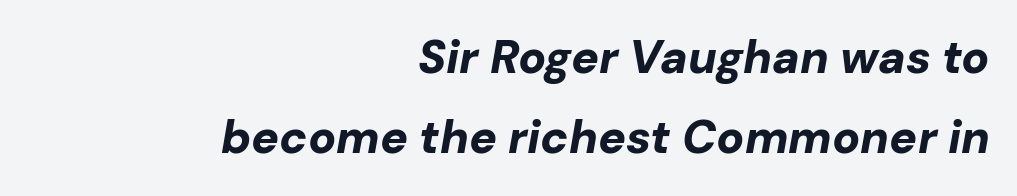
The face used here is proportionally spaced, like ordinary book or web type. The foot of each line stays bare and open. Typographic density is high because the face is bold. The letterforms sit shoulder to shoulder at normal distance. Reading down the block, your eye finds every line finishing at a fixed right position. Posture: slanted.
